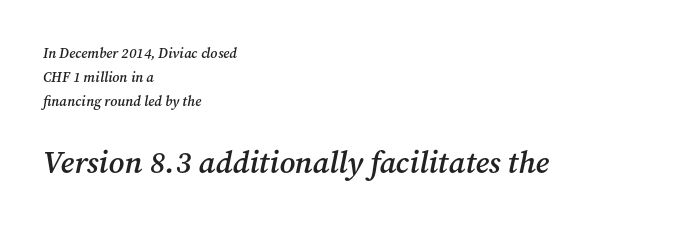
{"serif": "yes", "italic": "yes", "lean": "right", "slant_degrees": 12, "bold": "semi", "weight": "semibold", "width": "normal", "stroke_contrast": "medium", "x_height": "medium", "monospaced": "no", "underline": "no", "align": "left", "line_spacing_ratio": 1.71, "letter_spacing": "normal", "letter_spacing_em": 0.0, "larger_block": "second", "size_ratio": 2.21, "glyph_px": 31}
